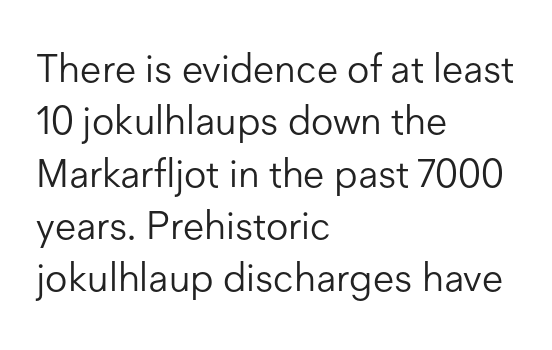
Does extra space separate the letters? No, they use regular spacing. A typesetter would mark this as roman, not italic. The line-height multiplier appears to be the usual default. This rendering features lettering with no underline.
